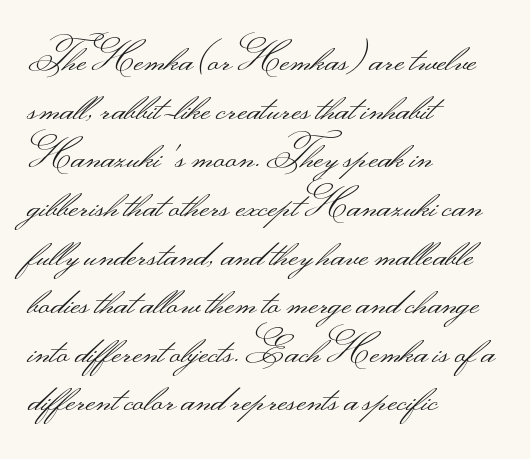
The image shows 38 px light, wide sans-serif type; set left-aligned, normal line spacing (1.28x), normal letter spacing, not underlined; medium stroke contrast.
